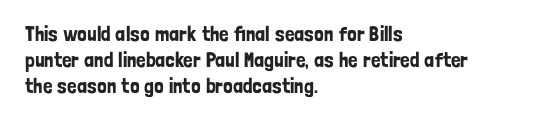
The image shows 21 px text type, upright; set left-aligned, line spacing 1.23x, normal letter spacing, not underlined.
